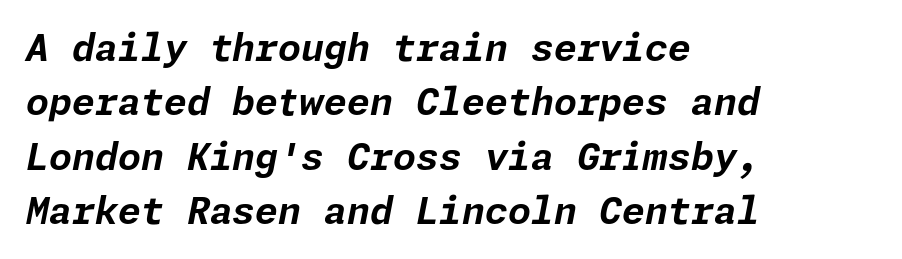
The image shows 37 px bold type, italic (leaning right); set left-aligned, normal line spacing (1.47x), normal letter spacing, not underlined; low stroke contrast and a medium x-height.
